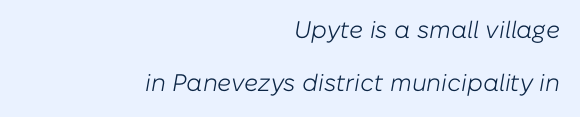
The image shows 24 px text type, italic (leaning right); set right-aligned, loose line spacing (2.21x), normal letter spacing, not underlined.
